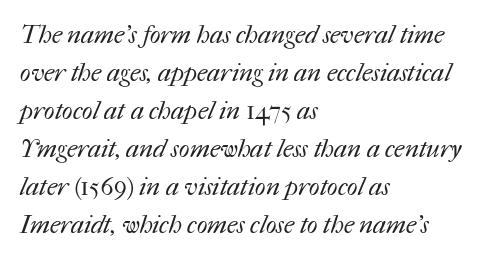
Teacher's note: observe the even left margin — that is flush-left alignment. A clean baseline with only descenders dipping below it. The designer left line spacing at the default. Characters follow at the spacing the type designer built in.
